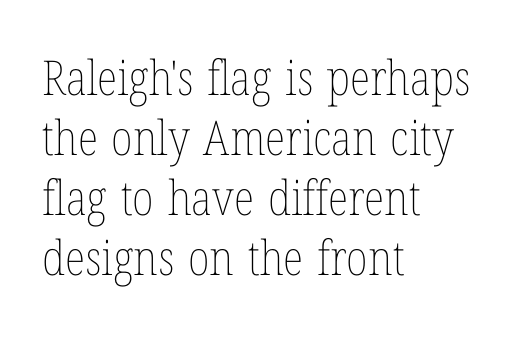
Vertical stems look standard width or narrower in stroke. Rows of type keep a routine distance in the vertical direction. Default kerning and tracking; the words read as compact shapes. The paragraph has a hard left edge and a soft right edge. The letters advance in unequal steps, a hallmark of proportional type.
